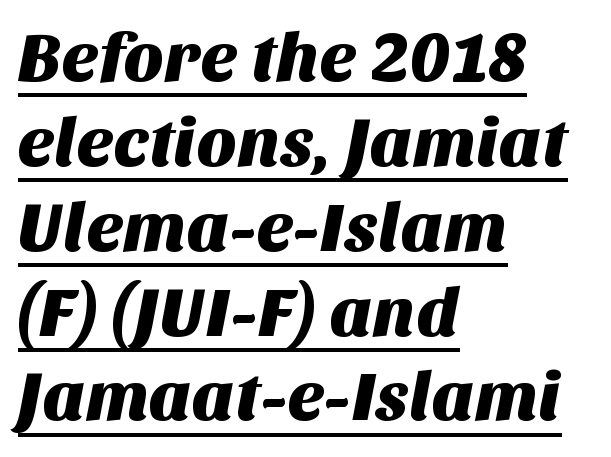
Q: Is the typeface a serif or a sans-serif typeface? A: Sans-serif.
Q: Is the text underlined? A: Yes.
Q: How is the paragraph aligned? A: Left-aligned.
Q: Is the spacing between letters normal or unusually wide? A: Normal.
Q: Width (condensed, normal, or wide)? A: Normal.
Q: Stroke contrast? A: Medium.
Q: x-height? A: Large.
Q: Monospaced? A: No.
